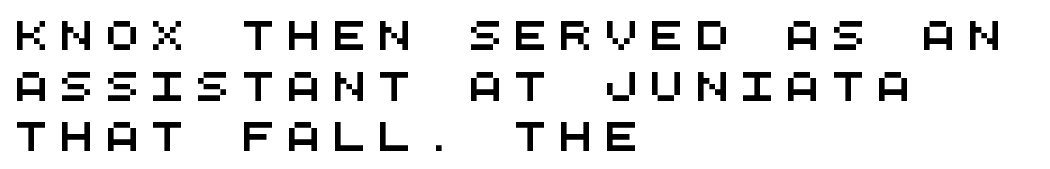
Q: Is the typeface a serif or a sans-serif typeface? A: Sans-serif.
Q: Is the text underlined? A: No.
Q: How is the paragraph aligned? A: Left-aligned.
Q: Is the spacing between letters normal or unusually wide? A: Unusually wide.
Q: Width (condensed, normal, or wide)? A: Wide.
Q: Stroke contrast? A: Medium.
Q: x-height? A: Large.
Q: Monospaced? A: Yes.
